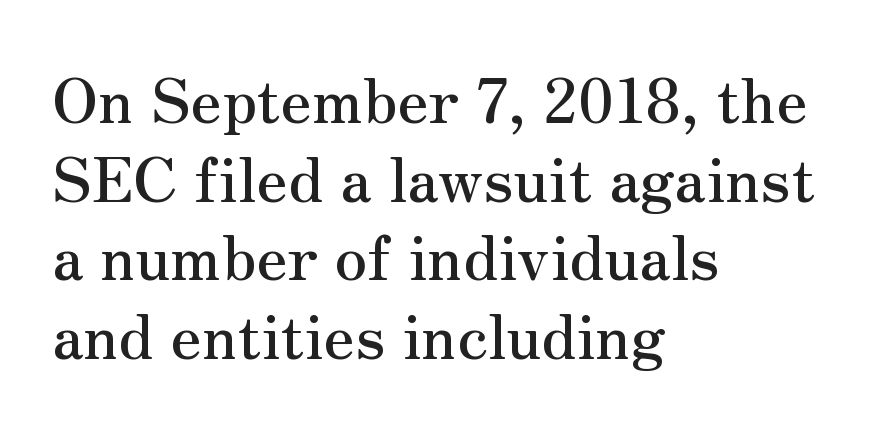
Compared with typical paragraphs, the rows here are spaced about the same. Here the glyphs are tracked normally, forming tight word shapes. The space beneath each line is pristine and unruled. The paragraph has a hard left edge and a soft right edge. If you drew a line through each stem, it would be perfectly vertical.
